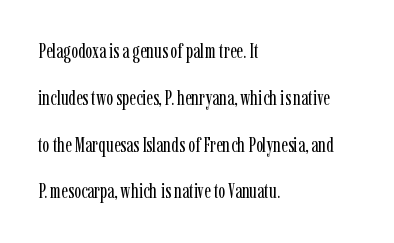
The image shows 21 px text type, upright; set left-aligned, loose line spacing (2.23x), normal letter spacing, not underlined.
